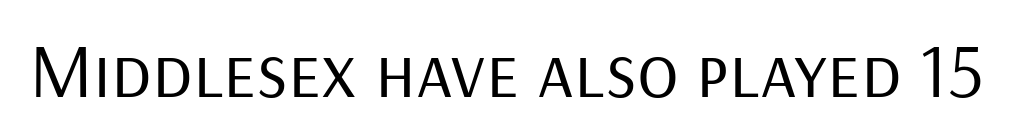
{"serif": "no", "italic": "no", "bold": "no", "weight": "regular", "width": "normal", "stroke_contrast": "low", "x_height": "medium", "monospaced": "no", "underline": "no", "letter_spacing": "normal", "letter_spacing_em": 0.0, "glyph_px": 77}
